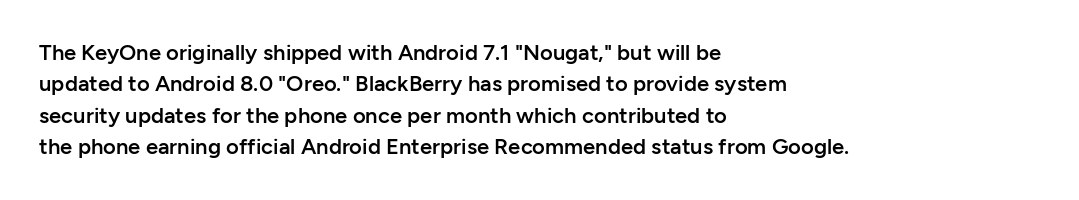
The image shows 22 px text type, upright; set left-aligned, normal line spacing (1.43x), normal letter spacing, not underlined.
